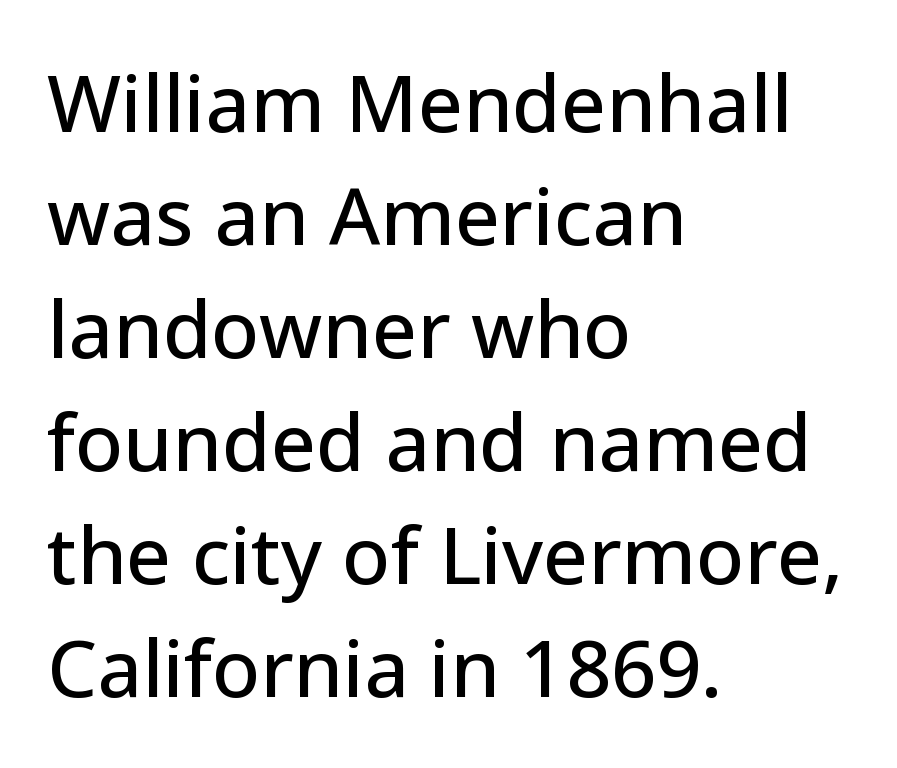
{"serif": "no", "italic": "no", "width": "normal", "stroke_contrast": "low", "x_height": "medium", "monospaced": "no", "underline": "no", "align": "left", "line_spacing": "normal", "line_spacing_ratio": 1.43, "letter_spacing": "normal", "letter_spacing_em": 0.0, "glyph_px": 79}
